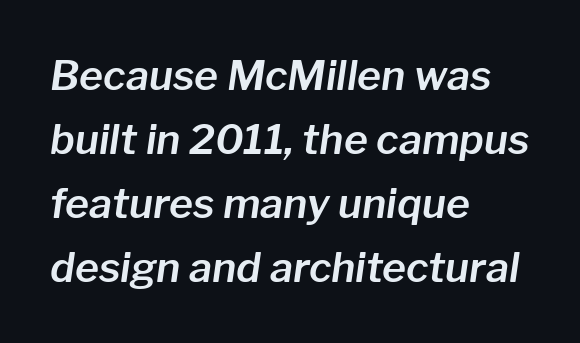
The image shows 41 px text type, italic (leaning right); set left-aligned, normal line spacing (1.56x), normal letter spacing, not underlined; low stroke contrast and a medium x-height.
